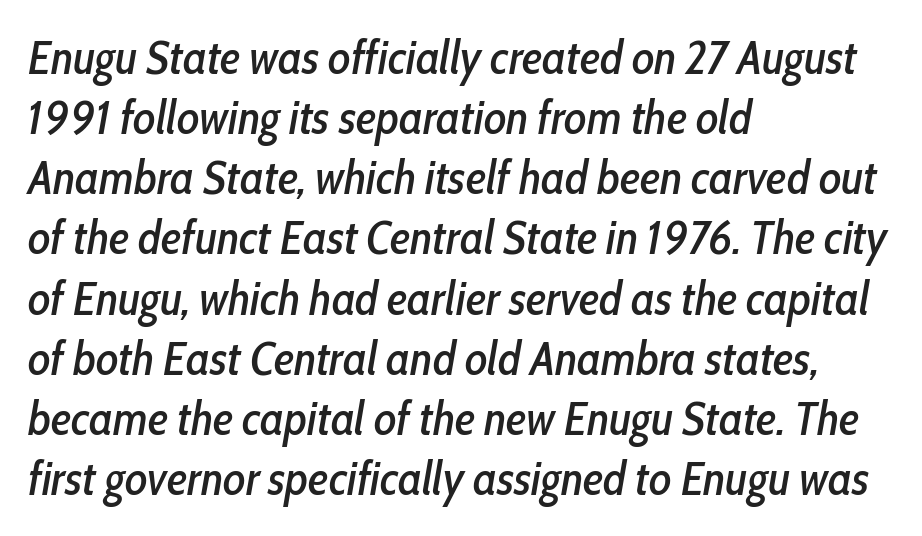
The image shows 47 px condensed type, italic (leaning right); set left-aligned, normal line spacing (1.28x), normal letter spacing, not underlined; low stroke contrast and a medium x-height.
